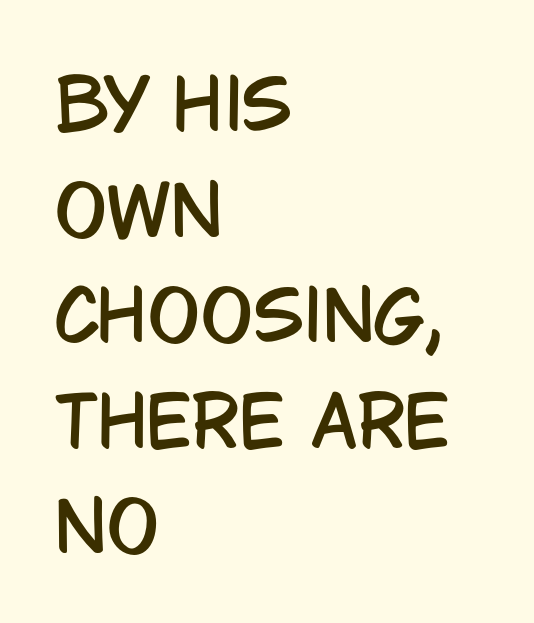
The image shows 69 px condensed sans-serif type, upright; set left-aligned, normal line spacing (1.53x), normal letter spacing, not underlined; low stroke contrast and a large x-height.
